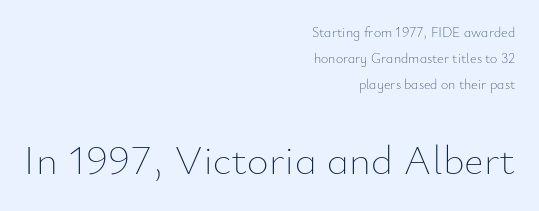
{"italic": "no", "bold": "no", "weight": "thin", "width": "normal", "stroke_contrast": "low", "x_height": "small", "monospaced": "no", "underline": "no", "align": "right", "line_spacing_ratio": 1.84, "letter_spacing": "normal", "letter_spacing_em": 0.0, "larger_block": "second", "size_ratio": 3.0, "glyph_px": 42}
